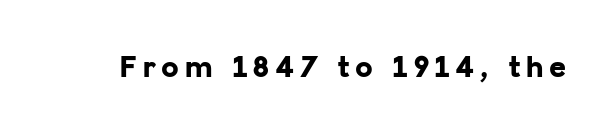
{"serif": "no", "italic": "no", "bold": "yes", "weight": "bold", "width": "normal", "stroke_contrast": "low", "x_height": "medium", "monospaced": "no", "underline": "no", "glyph_px": 32}
